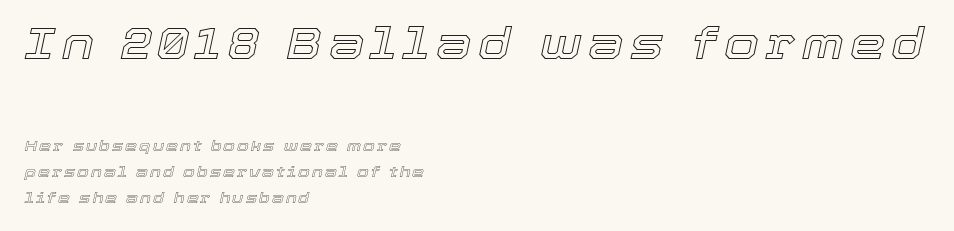
The image shows 45 px text type, italic (leaning right); set left-aligned, line spacing 1.73x, not underlined; the first (top) block is 3.0x larger; a medium x-height.
